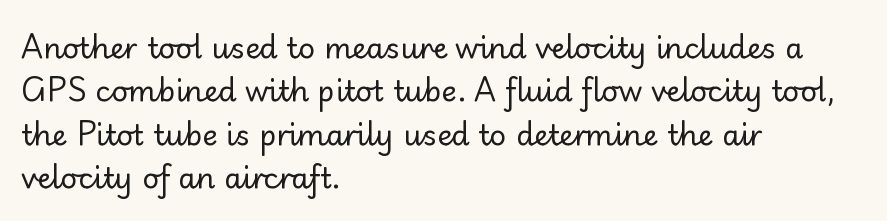
Successive baselines arrive at the customary interval. Proportional: the letters do not fall into vertical columns. These lines stack with their left ends in a neat column. Italic: no, the glyphs are upright roman.
